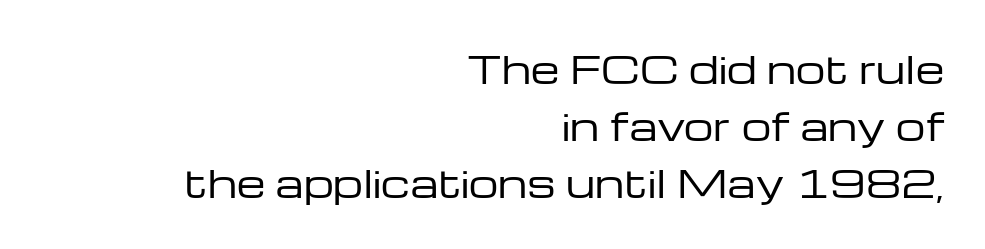
{"serif": "no", "italic": "no", "bold": "no", "weight": "regular", "width": "wide", "stroke_contrast": "low", "x_height": "medium", "monospaced": "no", "underline": "no", "align": "right", "line_spacing": "normal", "line_spacing_ratio": 1.54, "letter_spacing": "normal", "letter_spacing_em": 0.0, "glyph_px": 37}
